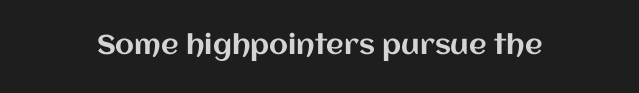
This rendering leaves character spacing at its baseline value. Has an underline been added? It has not. No italicization has been applied; the sample stays upright.
